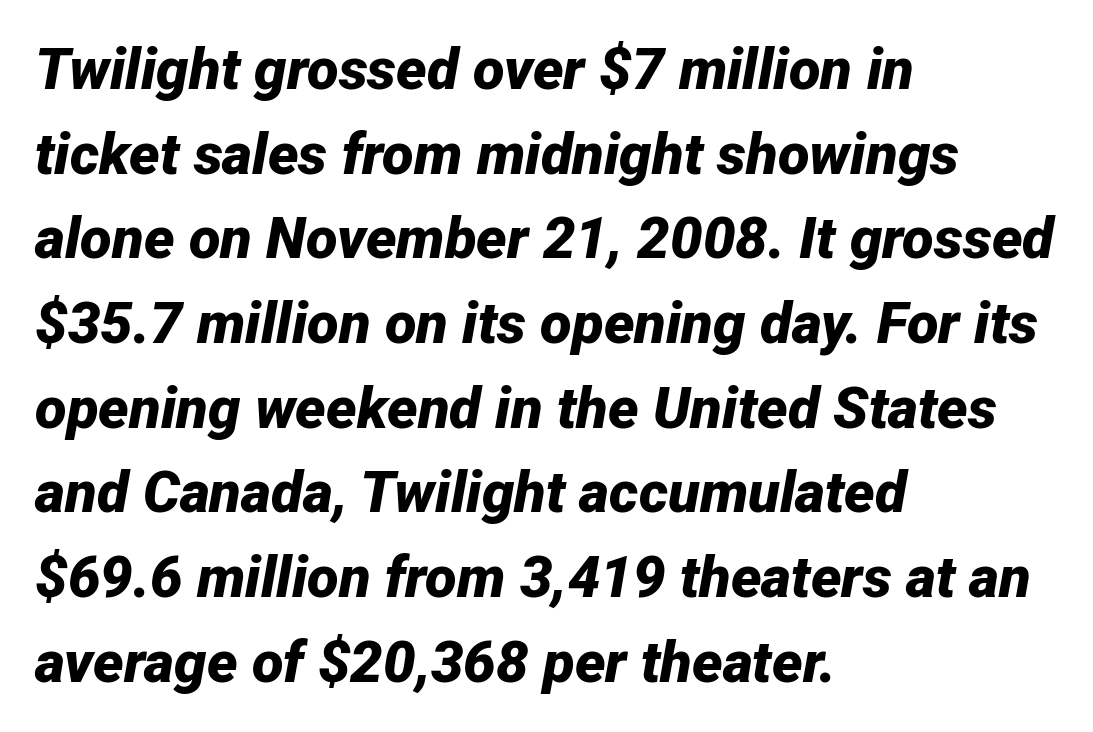
{"italic": "yes", "lean": "right", "slant_degrees": 12, "bold": "yes", "weight": "bold", "width": "normal", "stroke_contrast": "low", "x_height": "medium", "monospaced": "no", "underline": "no", "align": "left", "line_spacing": "normal", "line_spacing_ratio": 1.46, "letter_spacing": "normal", "letter_spacing_em": 0.0, "glyph_px": 58}
